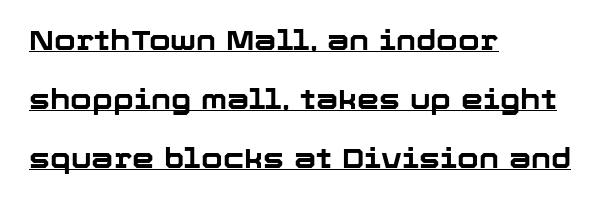
Typesetter's note: full bold, strokes at maximum text heaviness. Are there feet on the stems? There aren't — it's a sans. Each line of the rendering has a horizontal stroke beneath the glyphs. Layout note: lines flush left.
